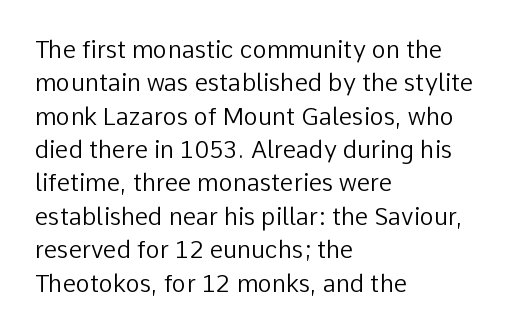
Q: Is the text bold? A: No.
Q: Is the text italic (slanted)? A: No, it is upright.
Q: Is the text underlined? A: No.
Q: How is the paragraph aligned? A: Left-aligned.
Q: Is the spacing between letters normal or unusually wide? A: Normal.
Q: Is the spacing between lines tight, normal or loose? A: Normal.
